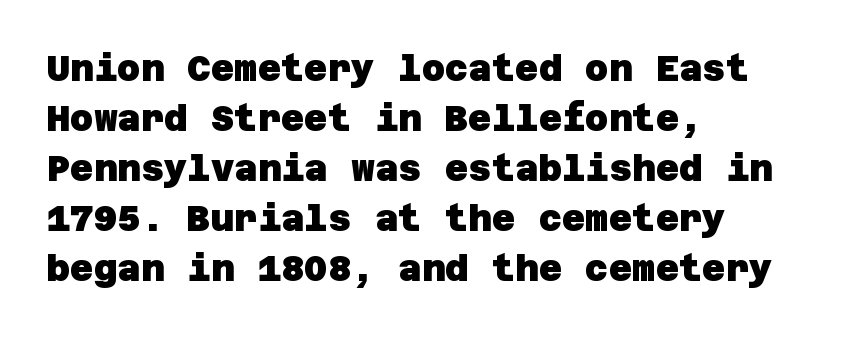
Q: Is the text bold? A: Yes.
Q: Is the typeface a serif or a sans-serif typeface? A: Sans-serif.
Q: Is the text underlined? A: No.
Q: How is the paragraph aligned? A: Left-aligned.
Q: Is the spacing between letters normal or unusually wide? A: Normal.
Q: Is the spacing between lines tight, normal or loose? A: Normal.
Q: Width (condensed, normal, or wide)? A: Normal.
Q: Stroke contrast? A: Low.
Q: x-height? A: Large.
